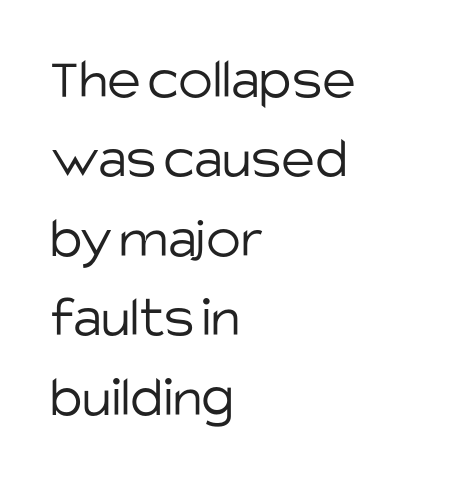
Q: Is the text bold? A: No.
Q: Is the text italic (slanted)? A: No, it is upright.
Q: Is the typeface a serif or a sans-serif typeface? A: Sans-serif.
Q: Is the text underlined? A: No.
Q: How is the paragraph aligned? A: Left-aligned.
Q: Is the spacing between letters normal or unusually wide? A: Normal.
Q: Is the spacing between lines tight, normal or loose? A: Normal.
Q: Width (condensed, normal, or wide)? A: Normal.
Q: Stroke contrast? A: Low.
Q: x-height? A: Large.
Q: Monospaced? A: No.
